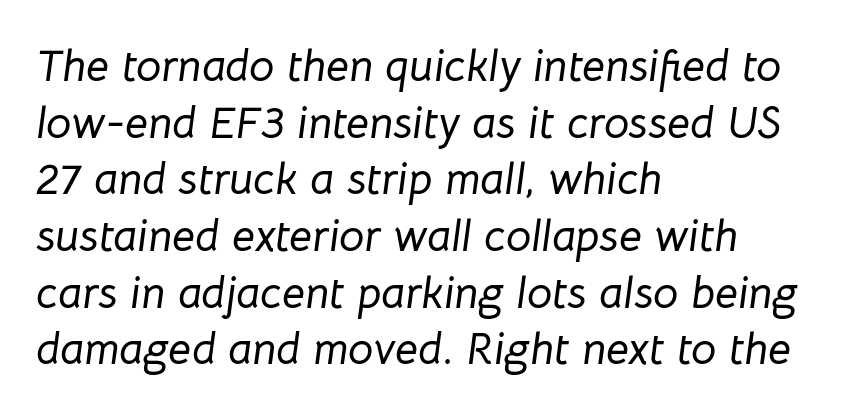
{"italic": "yes", "lean": "right", "slant_degrees": 8, "width": "normal", "stroke_contrast": "low", "x_height": "medium", "monospaced": "no", "underline": "no", "align": "left", "line_spacing": "normal", "line_spacing_ratio": 1.26, "letter_spacing": "normal", "letter_spacing_em": 0.0, "glyph_px": 45}
